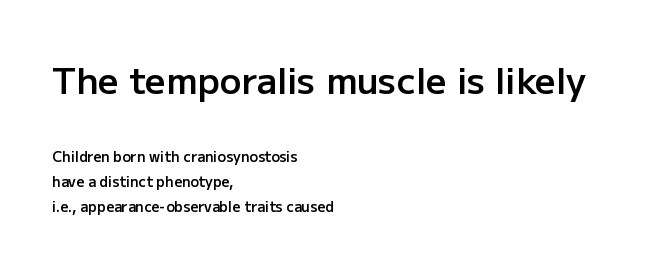
Q: Is the text bold? A: Semi-bold.
Q: Is the text italic (slanted)? A: No, it is upright.
Q: Is the typeface a serif or a sans-serif typeface? A: Sans-serif.
Q: Is the text underlined? A: No.
Q: How is the paragraph aligned? A: Left-aligned.
Q: Is the spacing between letters normal or unusually wide? A: Normal.
Q: Which block of text is set in a larger size, the first (top) or the second (bottom)? A: The first (top) one.
Q: Width (condensed, normal, or wide)? A: Normal.
Q: Stroke contrast? A: Low.
Q: x-height? A: Medium.
Q: Monospaced? A: No.
